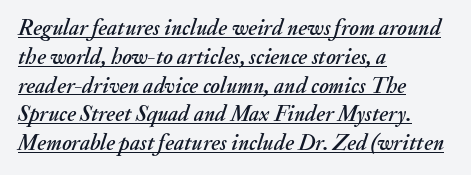
{"italic": "yes", "lean": "right", "slant_degrees": 20, "underline": "yes", "align": "left", "line_spacing": "normal", "line_spacing_ratio": 1.31, "letter_spacing": "normal", "letter_spacing_em": 0.0, "glyph_px": 22}
